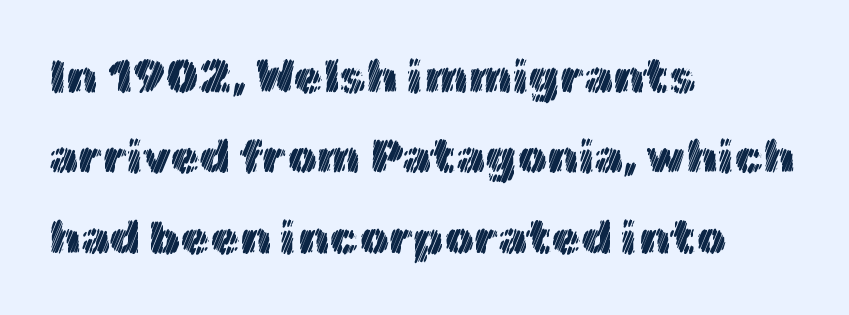
{"italic": "no", "width": "normal", "x_height": "medium", "monospaced": "no", "underline": "no", "align": "left", "line_spacing_ratio": 1.71, "letter_spacing": "normal", "letter_spacing_em": 0.0, "glyph_px": 47}
